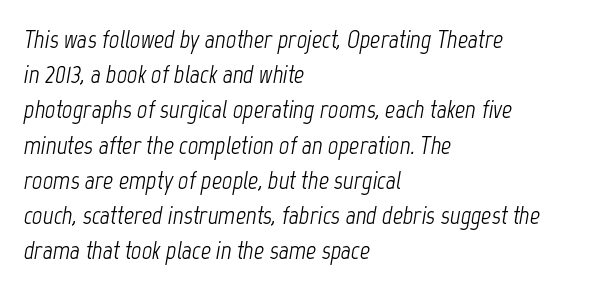
{"italic": "yes", "lean": "right", "slant_degrees": 12, "bold": "no", "underline": "no", "align": "left", "line_spacing": "normal", "line_spacing_ratio": 1.41, "letter_spacing": "normal", "letter_spacing_em": 0.0, "glyph_px": 25}
